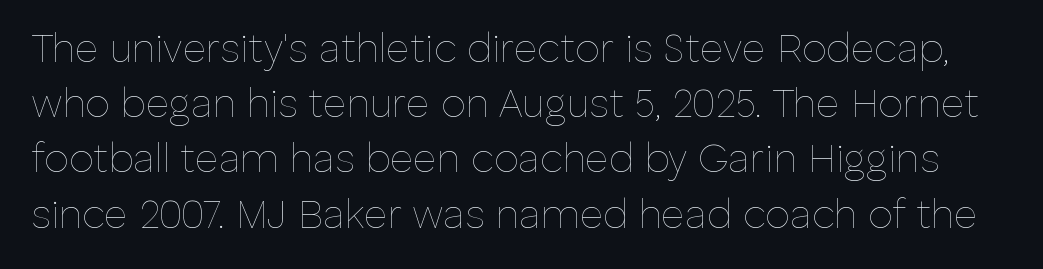
{"italic": "no", "bold": "no", "weight": "thin", "width": "normal", "stroke_contrast": "low", "x_height": "medium", "monospaced": "no", "underline": "no", "line_spacing": "normal", "line_spacing_ratio": 1.38, "letter_spacing": "normal", "letter_spacing_em": 0.0, "glyph_px": 40}
